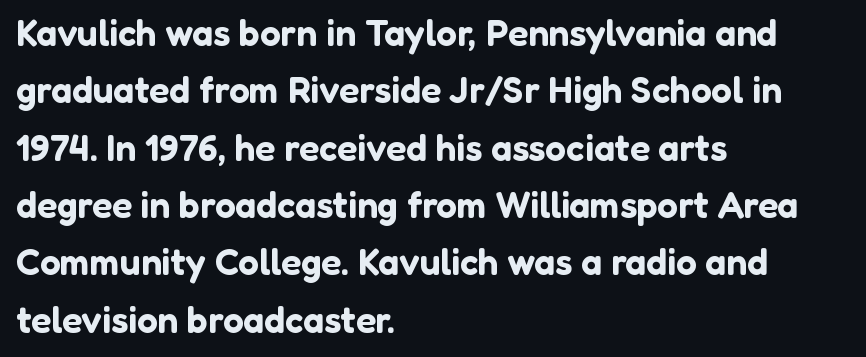
Q: Is the text italic (slanted)? A: No, it is upright.
Q: Is the typeface a serif or a sans-serif typeface? A: Sans-serif.
Q: Is the text underlined? A: No.
Q: How is the paragraph aligned? A: Left-aligned.
Q: Is the spacing between letters normal or unusually wide? A: Normal.
Q: Is the spacing between lines tight, normal or loose? A: Normal.
Q: Width (condensed, normal, or wide)? A: Normal.
Q: Stroke contrast? A: Low.
Q: x-height? A: Medium.
Q: Monospaced? A: No.
